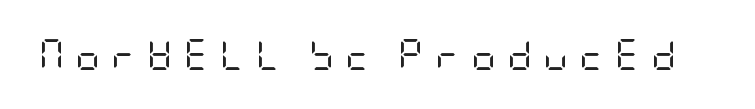
The image shows 31 px regular-weight, condensed sans-serif type, upright; set unusually wide letter spacing (+0.35 em), not underlined; low stroke contrast and a large x-height.
